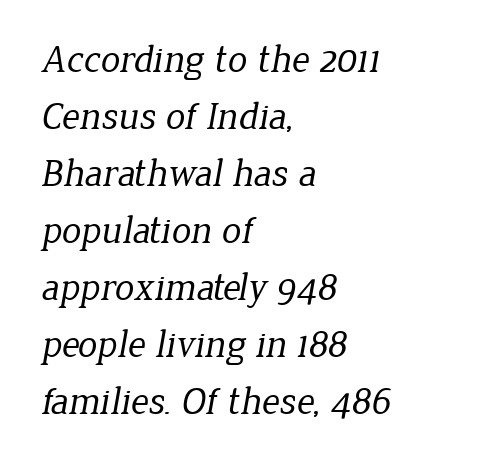
Q: Is the text bold? A: No.
Q: Is the typeface a serif or a sans-serif typeface? A: Serif.
Q: Is the text underlined? A: No.
Q: How is the paragraph aligned? A: Left-aligned.
Q: Is the spacing between letters normal or unusually wide? A: Normal.
Q: Is the spacing between lines tight, normal or loose? A: Normal.
Q: Width (condensed, normal, or wide)? A: Normal.
Q: Stroke contrast? A: Low.
Q: x-height? A: Medium.
Q: Monospaced? A: No.
